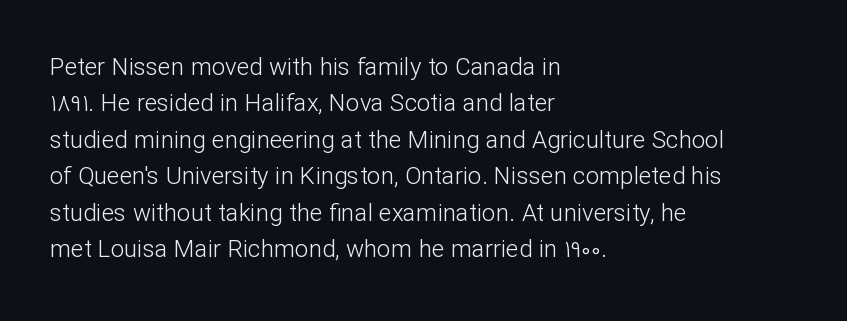
{"italic": "no", "bold": "no", "underline": "no", "align": "left", "line_spacing": "normal", "line_spacing_ratio": 1.52, "letter_spacing": "normal", "letter_spacing_em": 0.0, "glyph_px": 24}
